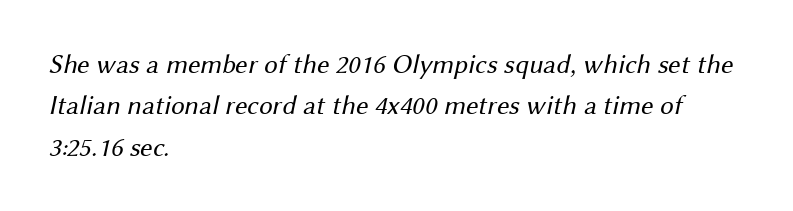
The image shows 27 px text type; set left-aligned, normal line spacing (1.53x), normal letter spacing, not underlined.
